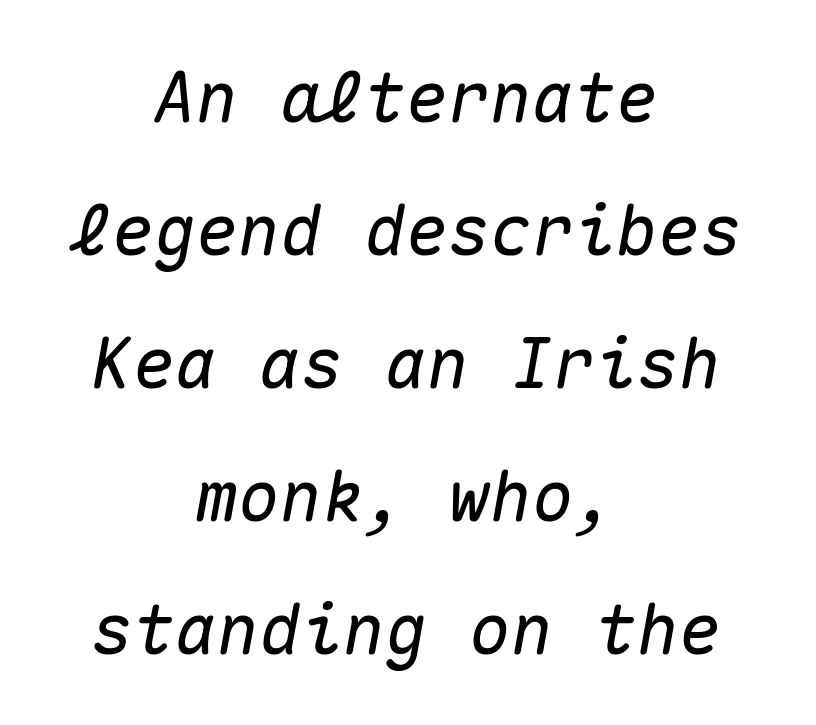
Each new line begins a long way beneath the previous one. Notice how the passage keeps no hard edge, just a central spine. Think of a typewriter: that constant character pitch is what you see here. Has an underline been added? It has not. Nothing unusual about the tracking: characters are spaced as the font intends.
